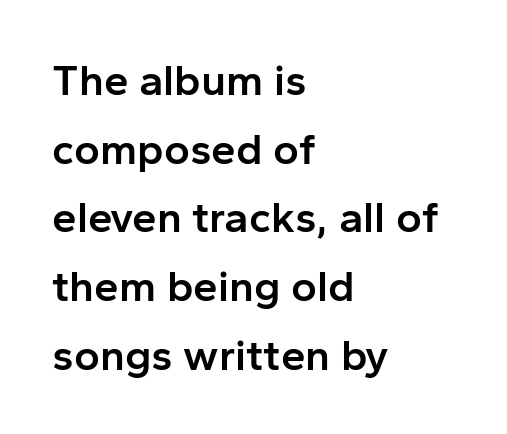
The image shows 44 px semibold sans-serif type, upright; set left-aligned, normal line spacing (1.56x), normal letter spacing, not underlined; low stroke contrast and a medium x-height.
